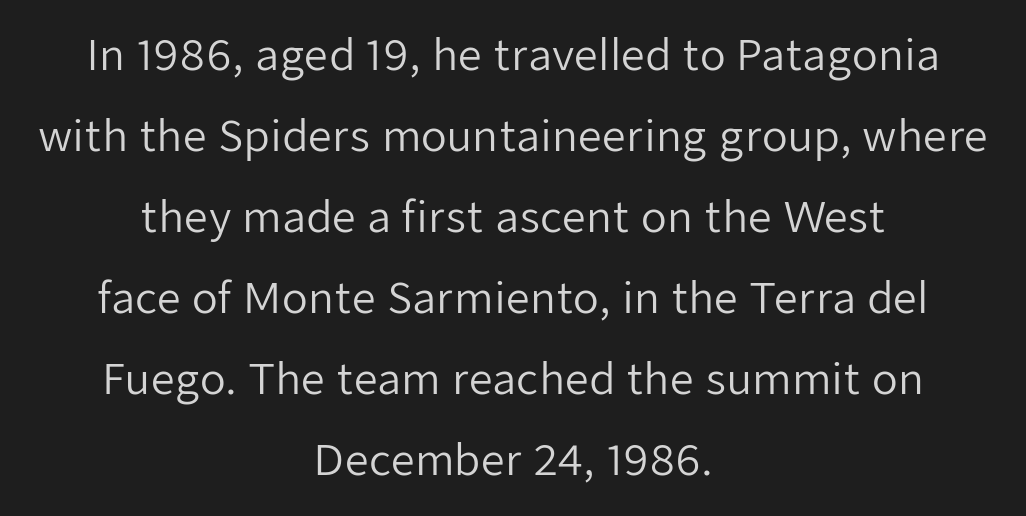
Q: Is the text bold? A: No.
Q: Is the text italic (slanted)? A: No, it is upright.
Q: Is the typeface a serif or a sans-serif typeface? A: Sans-serif.
Q: Is the text underlined? A: No.
Q: How is the paragraph aligned? A: Centered.
Q: Is the spacing between letters normal or unusually wide? A: Normal.
Q: Is the spacing between lines tight, normal or loose? A: Loose.
Q: Width (condensed, normal, or wide)? A: Normal.
Q: Stroke contrast? A: Low.
Q: x-height? A: Medium.
Q: Monospaced? A: No.
